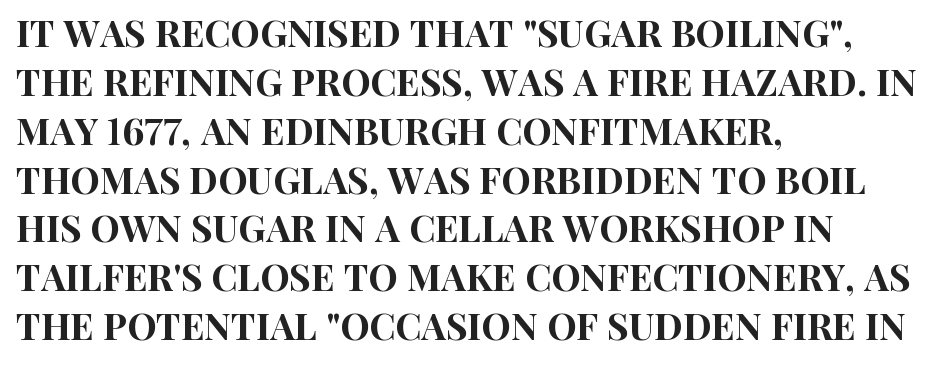
The type is set solid horizontally, with unmodified tracking. Every stem runs plumb, perpendicular to the baseline. Interline gaps are of average width in this sample. Where is the straight margin? On the left.
